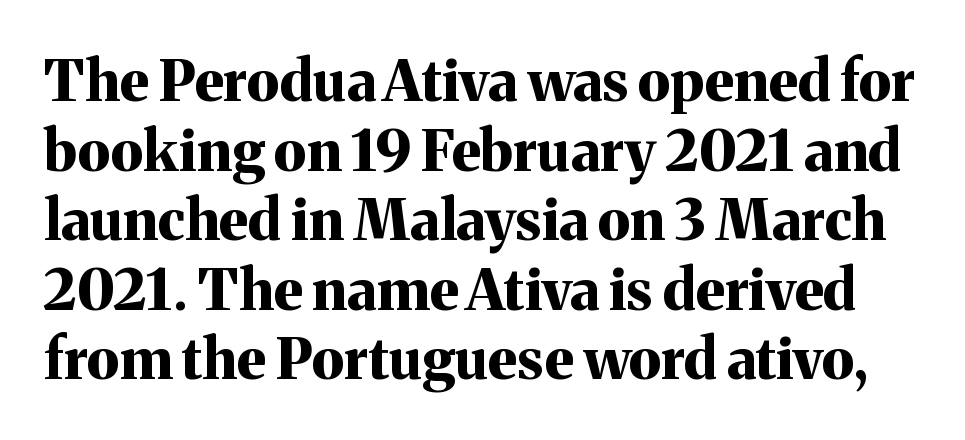
Q: Is the text bold? A: Yes.
Q: Is the text italic (slanted)? A: No, it is upright.
Q: Is the typeface a serif or a sans-serif typeface? A: Serif.
Q: Is the text underlined? A: No.
Q: Is the spacing between letters normal or unusually wide? A: Normal.
Q: Width (condensed, normal, or wide)? A: Normal.
Q: Stroke contrast? A: Medium.
Q: x-height? A: Medium.
Q: Monospaced? A: No.
